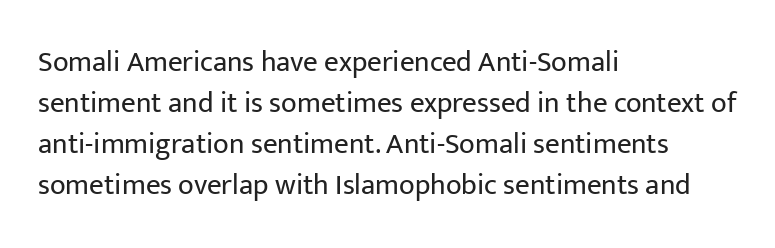
The image shows 29 px regular-weight sans-serif type, upright; set left-aligned, normal line spacing (1.41x), normal letter spacing, not underlined; low stroke contrast and a medium x-height.
